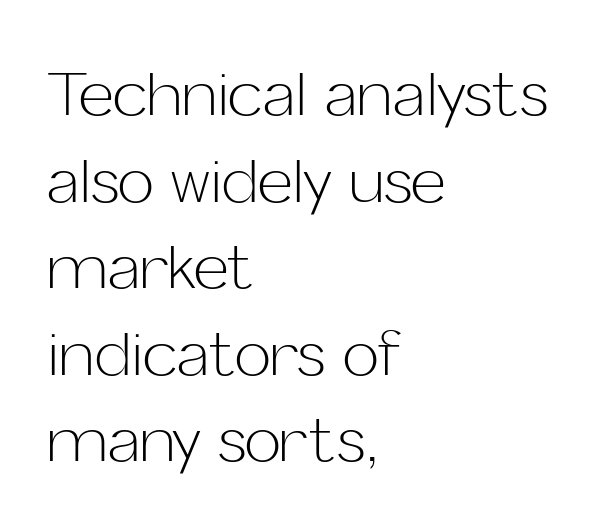
Q: Is the text bold? A: No.
Q: Is the text italic (slanted)? A: No, it is upright.
Q: Is the typeface a serif or a sans-serif typeface? A: Sans-serif.
Q: Is the text underlined? A: No.
Q: How is the paragraph aligned? A: Left-aligned.
Q: Is the spacing between letters normal or unusually wide? A: Normal.
Q: Is the spacing between lines tight, normal or loose? A: Normal.
Q: Width (condensed, normal, or wide)? A: Normal.
Q: Stroke contrast? A: Low.
Q: x-height? A: Medium.
Q: Monospaced? A: No.
